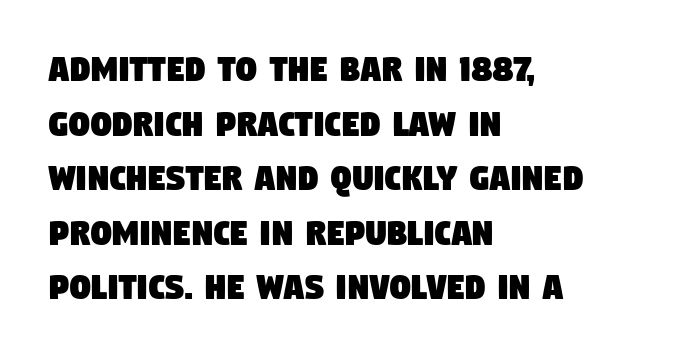
{"serif": "no", "width": "condensed", "stroke_contrast": "low", "x_height": "large", "monospaced": "no", "underline": "no", "align": "left", "line_spacing": "normal", "line_spacing_ratio": 1.33, "letter_spacing": "normal", "letter_spacing_em": 0.0, "glyph_px": 41}
